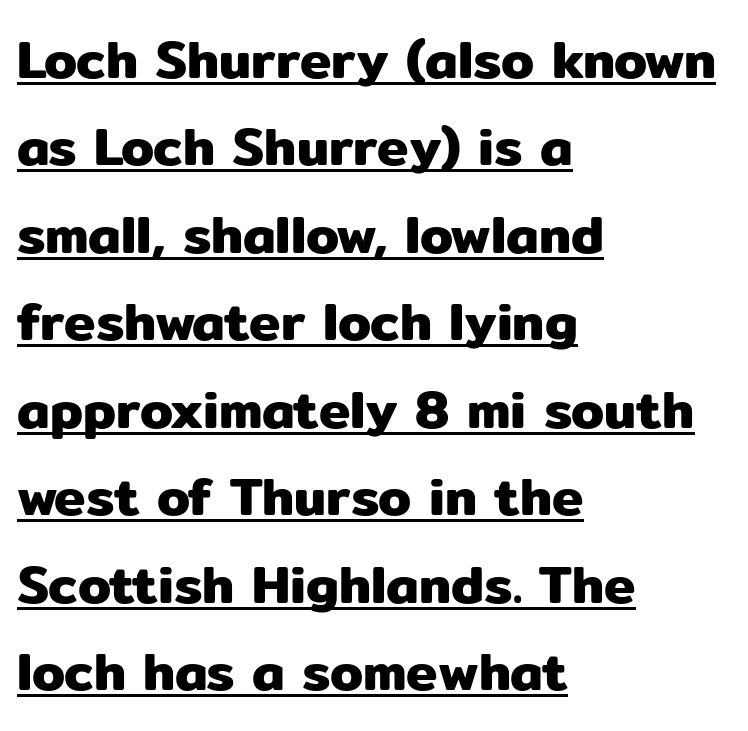
Each letter keeps its own natural width here, so spacing adapts to shape. One-word summary of the alignment: left. Summary of vertical rhythm: regular, with standard interline spacing. Tracking value appears to be zero — textbook default spacing. The words here are underlined. Typographically, this falls in the sans-serif category.
